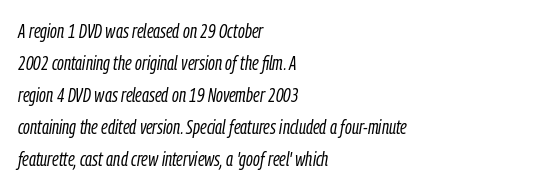
{"italic": "yes", "lean": "right", "slant_degrees": 9, "bold": "no", "underline": "no", "align": "left", "line_spacing": "normal", "line_spacing_ratio": 1.6, "letter_spacing": "normal", "letter_spacing_em": 0.0, "glyph_px": 20}
